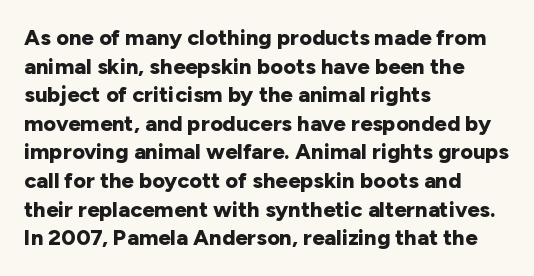
The image shows 22 px bold type, upright; set left-aligned, normal line spacing (1.3x), normal letter spacing, not underlined.
